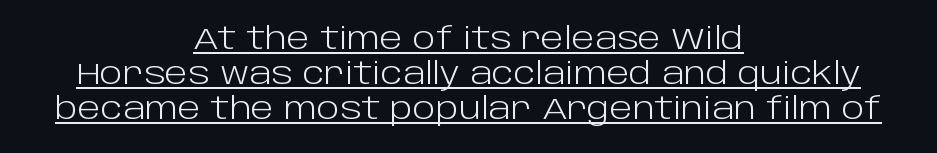
The image shows 30 px light sans-serif type, upright; set centered, line spacing 1.17x, normal letter spacing, underlined; low stroke contrast and a large x-height.
